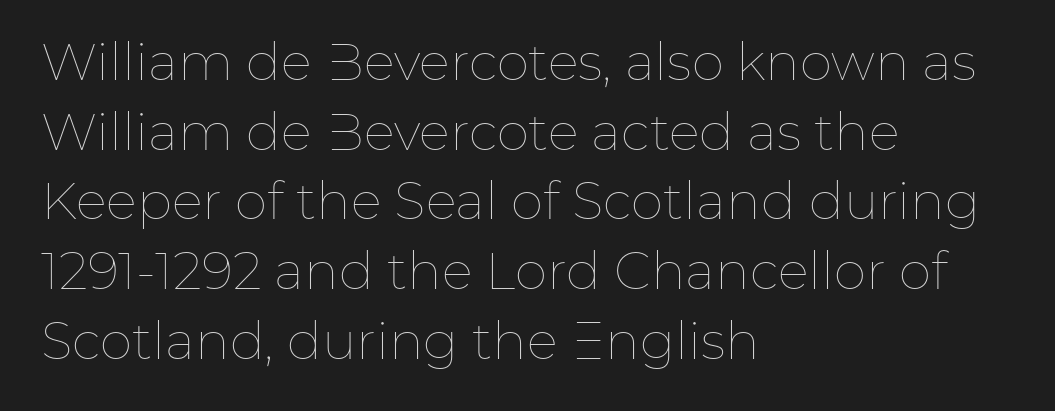
Q: Is the text bold? A: No.
Q: Is the text italic (slanted)? A: No, it is upright.
Q: Is the text underlined? A: No.
Q: How is the paragraph aligned? A: Left-aligned.
Q: Is the spacing between letters normal or unusually wide? A: Normal.
Q: Is the spacing between lines tight, normal or loose? A: Normal.
Q: Width (condensed, normal, or wide)? A: Normal.
Q: Stroke contrast? A: Low.
Q: x-height? A: Medium.
Q: Monospaced? A: No.
